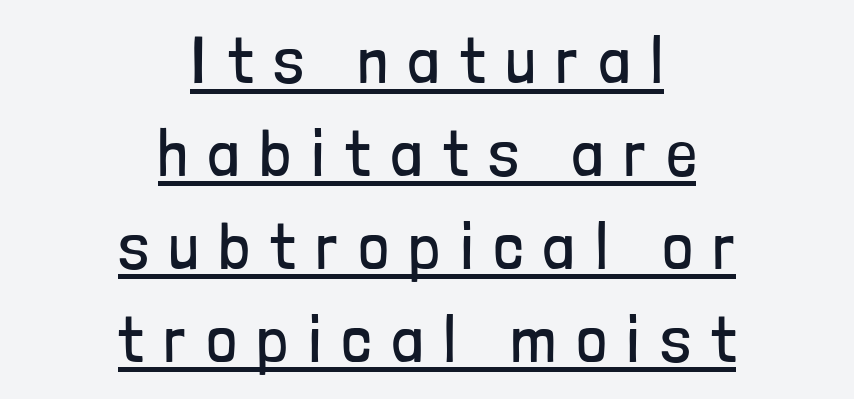
The image shows 65 px regular-weight, condensed sans-serif type, upright; set centered, normal line spacing (1.43x), unusually wide letter spacing (+0.32 em), underlined; low stroke contrast and a medium x-height.
